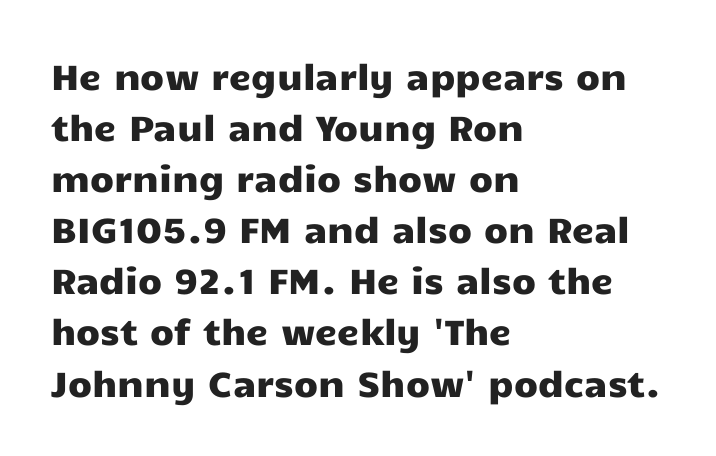
Q: Is the text italic (slanted)? A: No, it is upright.
Q: Is the typeface a serif or a sans-serif typeface? A: Sans-serif.
Q: Is the text underlined? A: No.
Q: How is the paragraph aligned? A: Left-aligned.
Q: Is the spacing between letters normal or unusually wide? A: Normal.
Q: Is the spacing between lines tight, normal or loose? A: Normal.
Q: Width (condensed, normal, or wide)? A: Wide.
Q: Stroke contrast? A: Low.
Q: x-height? A: Medium.
Q: Monospaced? A: No.
